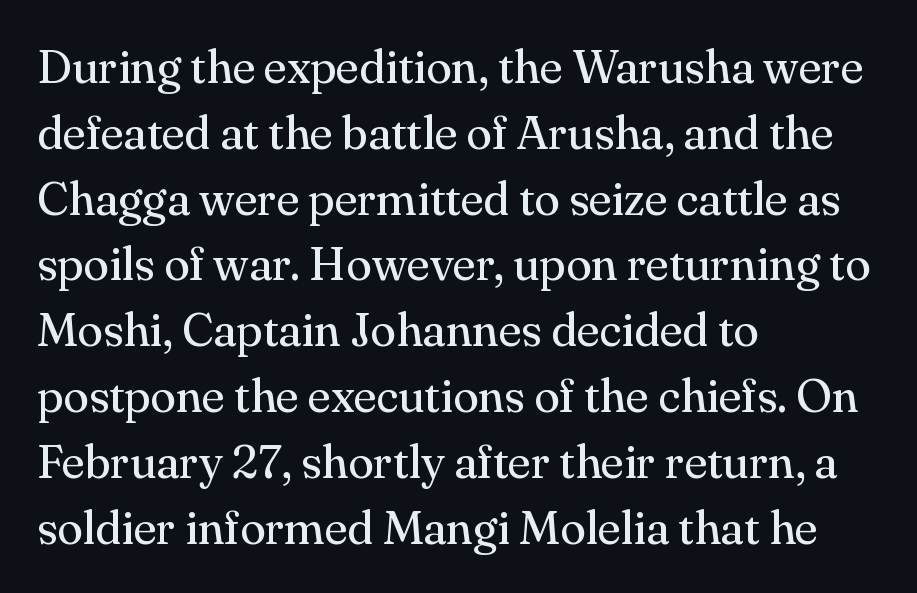
In terms of letterspacing, this is plain default setting. The paragraph has a hard left edge and a soft right edge. Stems and bowls with no extra thickness — not bold. Interline gaps are of average width in this sample. The passage shown is not underscored anywhere.
